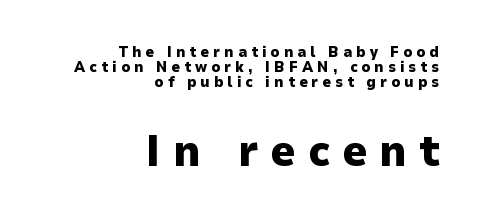
Q: Is the text bold? A: Yes.
Q: Is the text italic (slanted)? A: No, it is upright.
Q: Is the typeface a serif or a sans-serif typeface? A: Sans-serif.
Q: Is the text underlined? A: No.
Q: How is the paragraph aligned? A: Right-aligned.
Q: Is the spacing between letters normal or unusually wide? A: Unusually wide.
Q: Is the spacing between lines tight, normal or loose? A: Tight.
Q: Which block of text is set in a larger size, the first (top) or the second (bottom)? A: The second (bottom) one.
Q: Width (condensed, normal, or wide)? A: Normal.
Q: Stroke contrast? A: Low.
Q: x-height? A: Medium.
Q: Monospaced? A: No.
